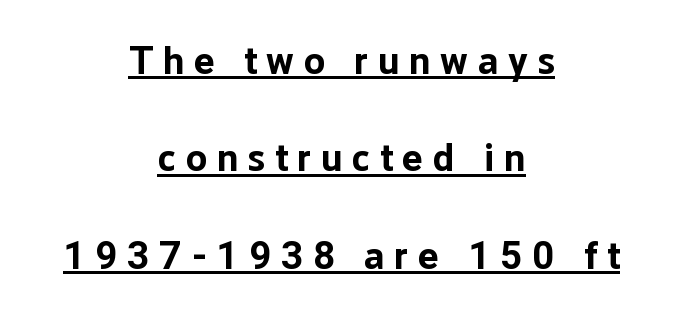
This rendering employs a face without finishing strokes, i.e., a sans-serif. Thick stems and heavy bowls — unmistakably bold. The font's upright variant was chosen for this text. Leading is clearly above the norm, producing a sparse column. Where is the straight margin? There isn't one; the lines are centered. The letterforms stand isolated, each surrounded by extra space.
